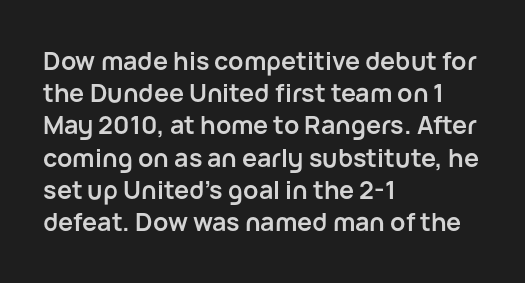
Q: Is the text bold? A: Yes.
Q: Is the text italic (slanted)? A: No, it is upright.
Q: Is the text underlined? A: No.
Q: How is the paragraph aligned? A: Left-aligned.
Q: Is the spacing between letters normal or unusually wide? A: Normal.
Q: Is the spacing between lines tight, normal or loose? A: Normal.
